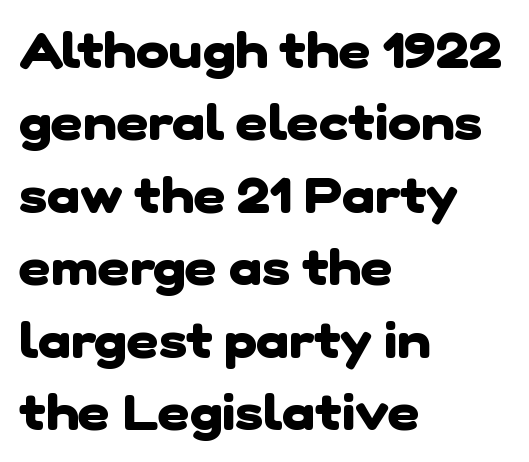
Q: Is the text bold? A: Yes.
Q: Is the typeface a serif or a sans-serif typeface? A: Sans-serif.
Q: Is the text underlined? A: No.
Q: How is the paragraph aligned? A: Left-aligned.
Q: Is the spacing between letters normal or unusually wide? A: Normal.
Q: Is the spacing between lines tight, normal or loose? A: Normal.
Q: Width (condensed, normal, or wide)? A: Normal.
Q: Stroke contrast? A: Low.
Q: x-height? A: Medium.
Q: Monospaced? A: No.
